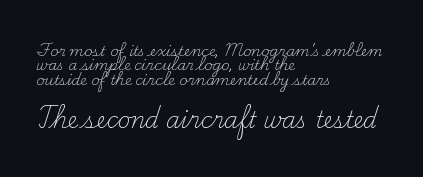
{"bold": "no", "underline": "no", "align": "left", "line_spacing": "tight", "line_spacing_ratio": 1.02, "letter_spacing": "normal", "letter_spacing_em": 0.0, "larger_block": "second", "size_ratio": 1.57, "glyph_px": 22}
